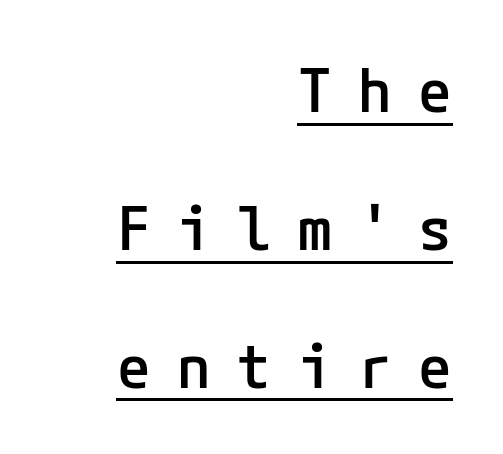
The image shows 61 px semibold sans-serif type, upright; set right-aligned, loose line spacing (2.26x), unusually wide letter spacing (+0.44 em), underlined; low stroke contrast and a medium x-height.
